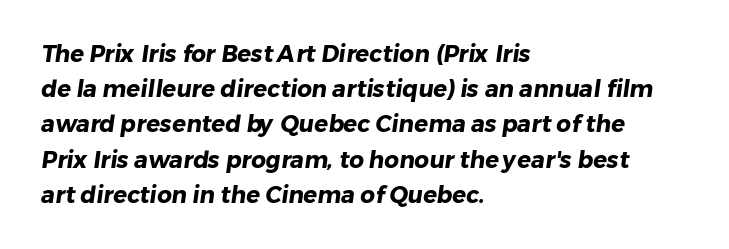
The image shows 23 px bold type; set left-aligned, normal line spacing (1.53x), normal letter spacing, not underlined.
